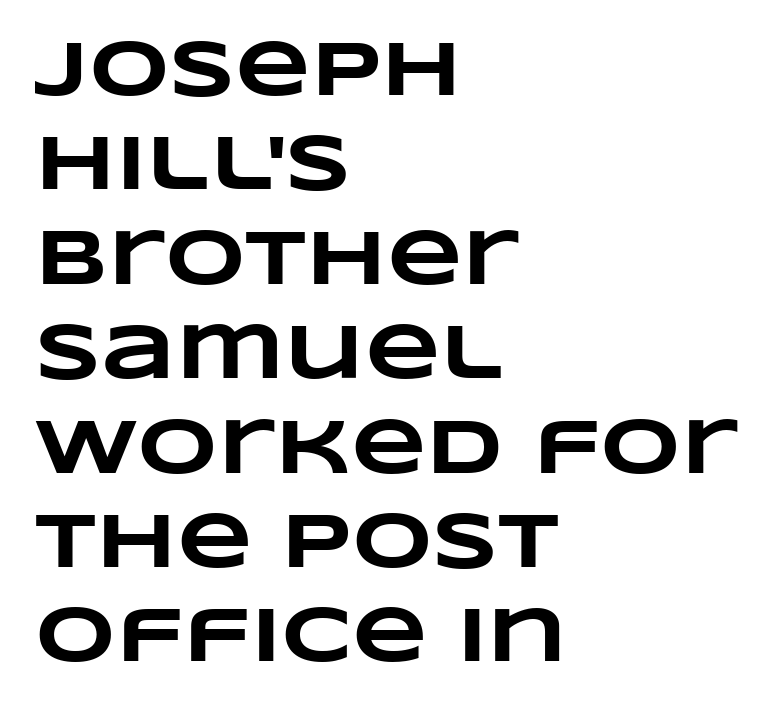
The letterforms sit shoulder to shoulder at normal distance. Looks like regular typesetting: each glyph gets only the width it needs. The face used here has the dense, thick strokes of a bold. Underlining? Definitely not there. Left-aligned paragraph, ragged on the right.
